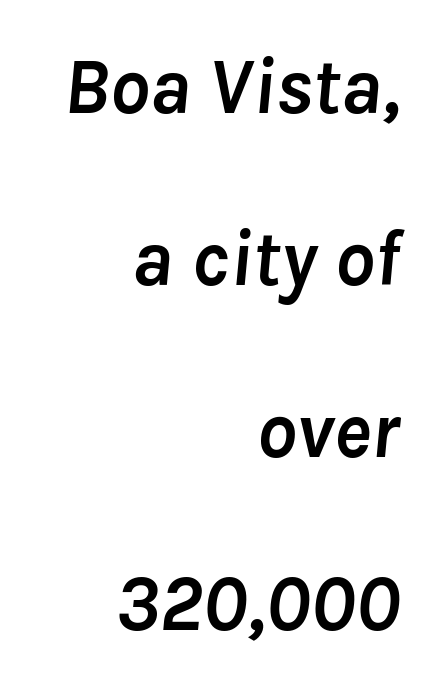
Baseline-to-baseline distance is far greater than the letter height. Only glyphs here, with clear space below each row. The letters are slanted; this is an italic face. One-word summary of the alignment: right.
